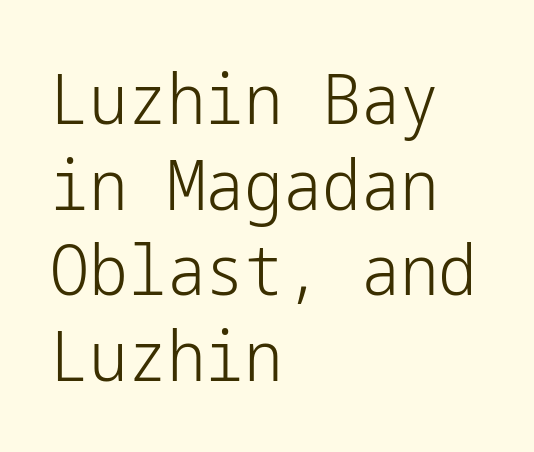
{"serif": "no", "italic": "no", "bold": "no", "weight": "light", "width": "normal", "stroke_contrast": "low", "x_height": "medium", "underline": "no", "align": "left", "line_spacing_ratio": 1.24, "letter_spacing": "normal", "letter_spacing_em": 0.0, "glyph_px": 69}
